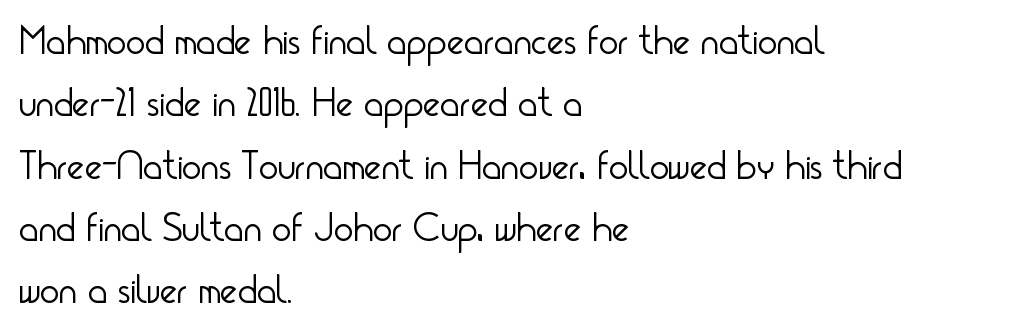
Q: Is the text bold? A: No.
Q: Is the text italic (slanted)? A: No, it is upright.
Q: Is the typeface a serif or a sans-serif typeface? A: Sans-serif.
Q: Is the text underlined? A: No.
Q: How is the paragraph aligned? A: Left-aligned.
Q: Is the spacing between letters normal or unusually wide? A: Normal.
Q: Is the spacing between lines tight, normal or loose? A: Normal.
Q: Width (condensed, normal, or wide)? A: Condensed.
Q: Stroke contrast? A: Low.
Q: x-height? A: Small.
Q: Monospaced? A: No.
